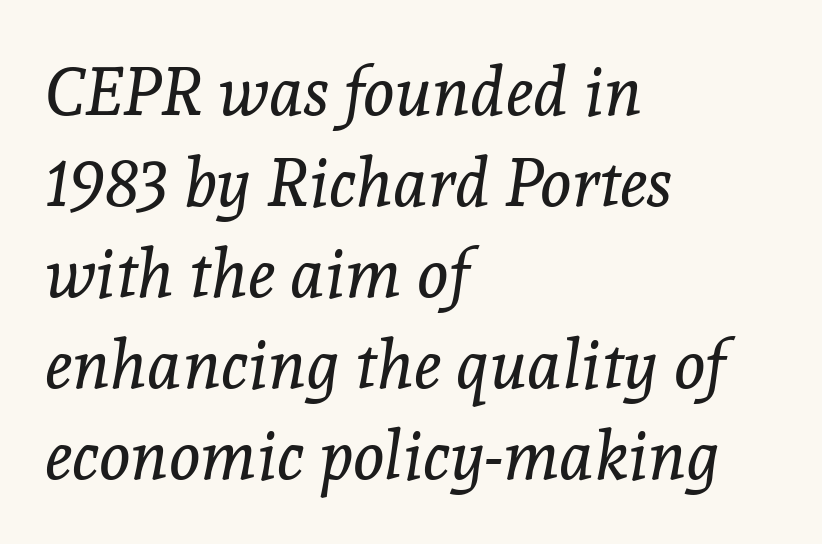
Q: Is the text bold? A: No.
Q: Is the text italic (slanted)? A: Yes, it leans right by about 8 degrees.
Q: Is the typeface a serif or a sans-serif typeface? A: Serif.
Q: Is the text underlined? A: No.
Q: How is the paragraph aligned? A: Left-aligned.
Q: Is the spacing between letters normal or unusually wide? A: Normal.
Q: Is the spacing between lines tight, normal or loose? A: Normal.
Q: Width (condensed, normal, or wide)? A: Normal.
Q: x-height? A: Medium.
Q: Monospaced? A: No.
